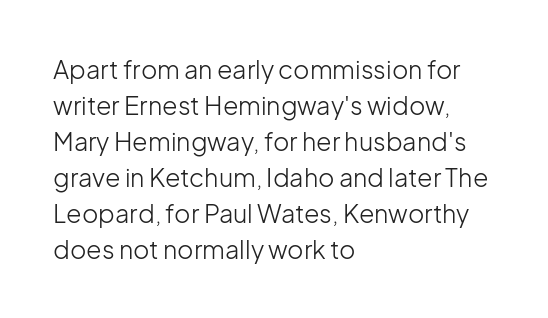
The rendering anchors every line to the left-hand side. Words appear dense and cohesive because spacing is normal. Does the leading feel generous? No, just average. A quiet, ordinary-to-light weight characterises the typeface.
